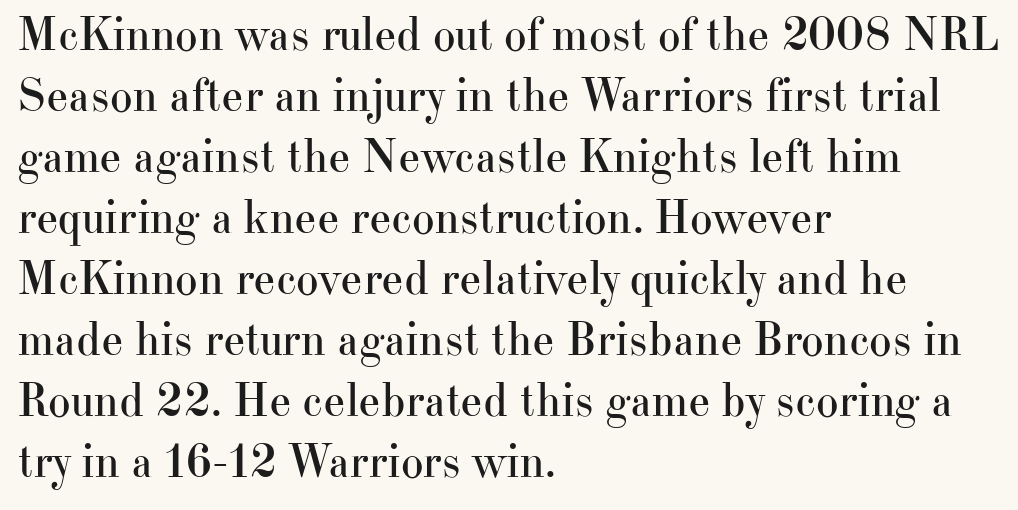
The image shows 48 px regular-weight serif type, upright; set left-aligned, normal line spacing (1.27x), normal letter spacing, not underlined; high stroke contrast and a small x-height.
